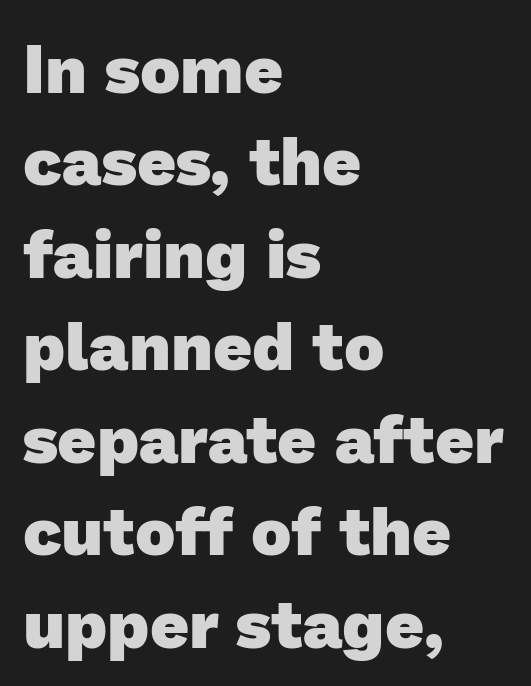
Is the letter spacing exaggerated? No — it looks like the ordinary default. The rendering shows plain stroke endings on the letterforms — a sans-serif design. The vertical gap from one line to the next is medium. Look at the stroke-to-counter ratio: heavy, a bold.
